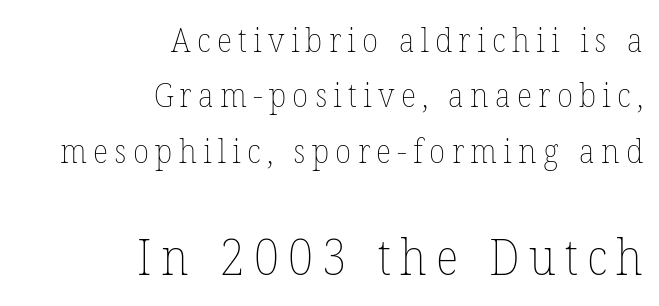
The image shows 49 px thin type, upright; set right-aligned, normal line spacing (1.68x), not underlined; the second (bottom) block is 1.48x larger; low stroke contrast and a medium x-height.
